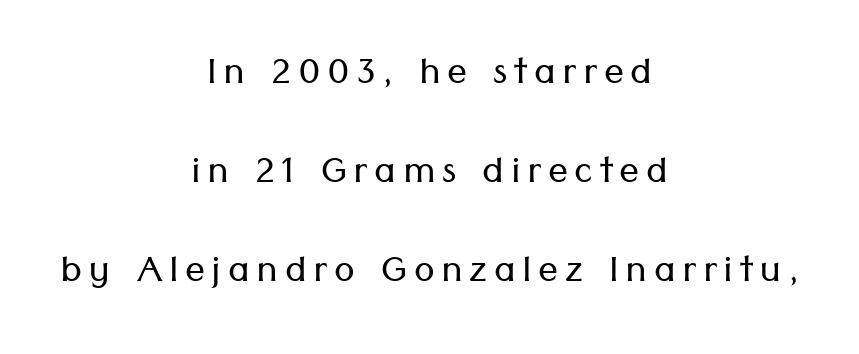
The image shows 50 px light sans-serif type, upright; set centered, loose line spacing (1.98x), not underlined; low stroke contrast and a medium x-height.
